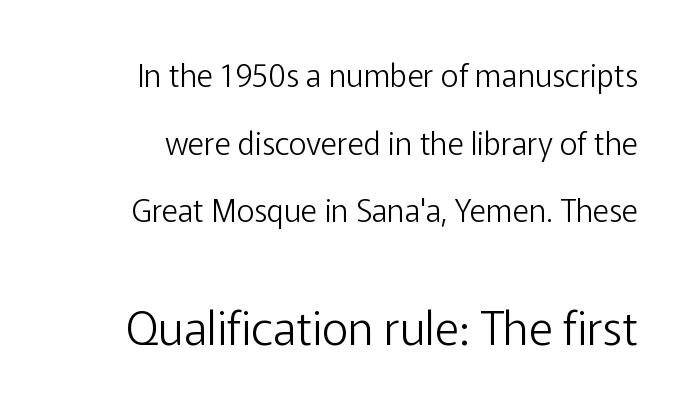
{"serif": "no", "italic": "no", "bold": "no", "weight": "light", "width": "normal", "stroke_contrast": "low", "x_height": "medium", "monospaced": "no", "underline": "no", "line_spacing": "loose", "line_spacing_ratio": 2.18, "letter_spacing": "normal", "letter_spacing_em": 0.0, "larger_block": "second", "size_ratio": 1.48, "glyph_px": 46}
